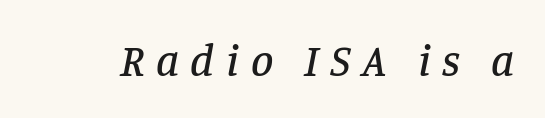
Spacing verdict: proportional, widths tailored to each character. The specimen reads as italic at a glance. You can tell from the footed stems that serif type was used. Students, note that the glyphs here are deliberately spaced far apart.
